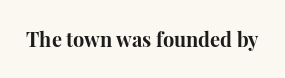
{"italic": "no", "bold": "yes", "underline": "no", "letter_spacing": "normal", "letter_spacing_em": 0.0, "glyph_px": 20}
